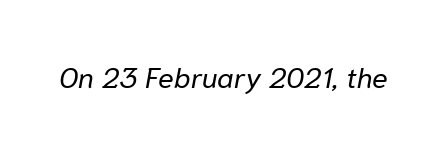
When letters slant like this, we call the style italic. This rendering features lettering with no underline. The line texture is even and compact thanks to regular tracking. The face looks like a standard text weight, possibly lighter.
